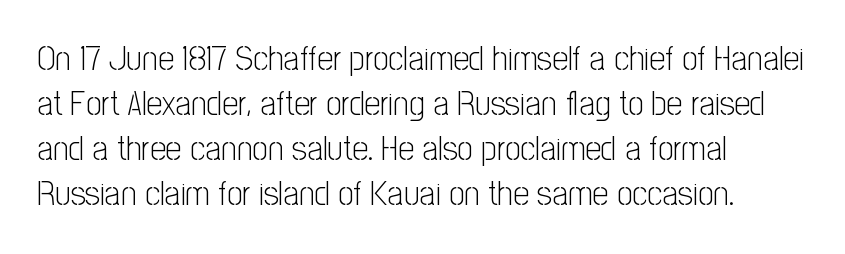
Q: Is the text bold? A: No.
Q: Is the text italic (slanted)? A: No, it is upright.
Q: Is the typeface a serif or a sans-serif typeface? A: Sans-serif.
Q: Is the text underlined? A: No.
Q: How is the paragraph aligned? A: Left-aligned.
Q: Is the spacing between letters normal or unusually wide? A: Normal.
Q: Is the spacing between lines tight, normal or loose? A: Normal.
Q: Width (condensed, normal, or wide)? A: Condensed.
Q: Stroke contrast? A: Low.
Q: x-height? A: Medium.
Q: Monospaced? A: No.
